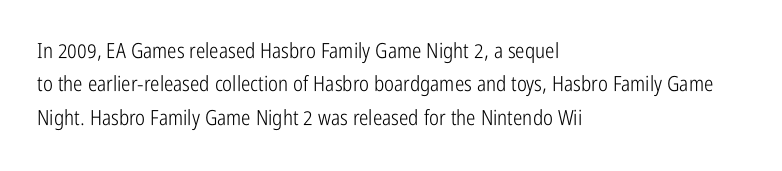
How would I describe the line gaps? Plain and ordinary. Weight: in the light-to-regular range. The type is set solid horizontally, with unmodified tracking. The lines are quadded left.
